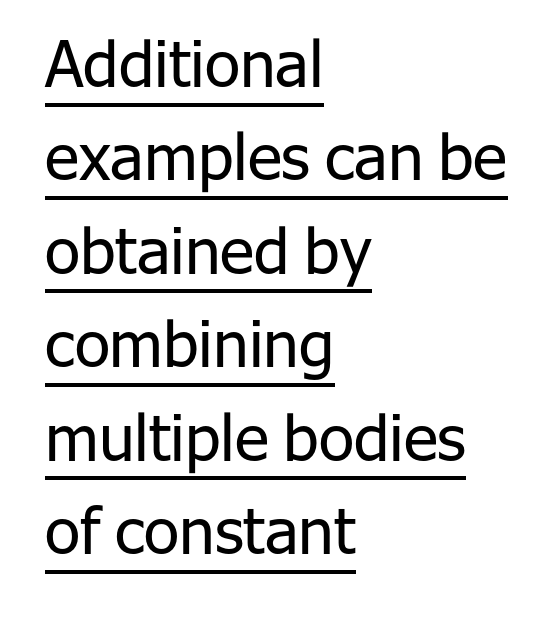
{"serif": "no", "italic": "no", "bold": "no", "weight": "regular", "width": "normal", "stroke_contrast": "low", "x_height": "medium", "monospaced": "no", "underline": "yes", "align": "left", "line_spacing": "normal", "line_spacing_ratio": 1.46, "letter_spacing": "normal", "letter_spacing_em": 0.0, "glyph_px": 64}
